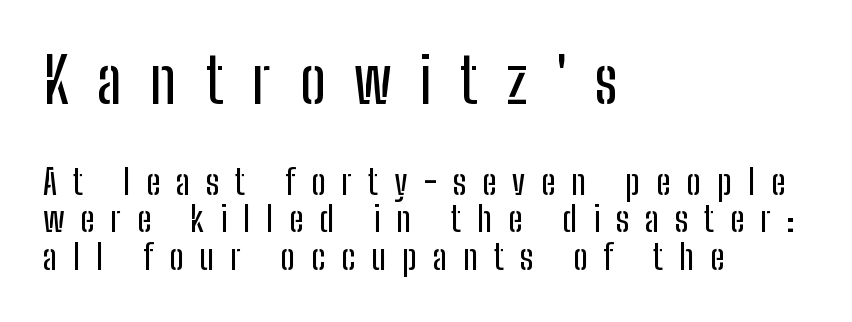
Compared with typical body copy, the letter spacing here is much looser. Leading is clearly below the norm, producing a dense column. Where is the straight margin? On the left. The composition opens big and finishes small.
